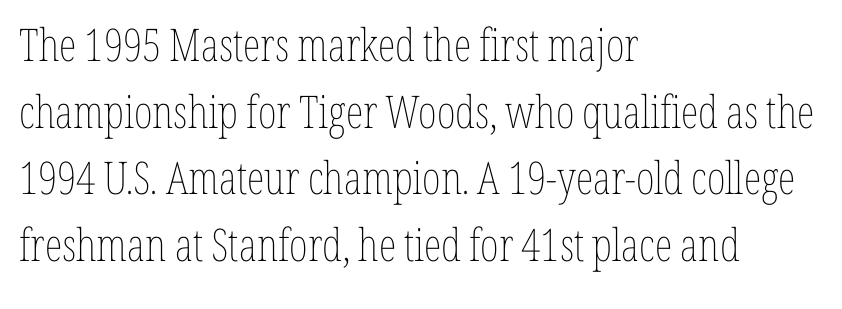
Q: Is the text bold? A: No.
Q: Is the text italic (slanted)? A: No, it is upright.
Q: Is the text underlined? A: No.
Q: How is the paragraph aligned? A: Left-aligned.
Q: Is the spacing between letters normal or unusually wide? A: Normal.
Q: Is the spacing between lines tight, normal or loose? A: Normal.
Q: Width (condensed, normal, or wide)? A: Condensed.
Q: Stroke contrast? A: Low.
Q: x-height? A: Medium.
Q: Monospaced? A: No.
